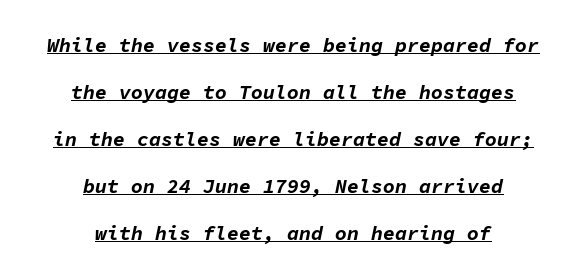
The image shows 20 px bold type, italic (leaning right); set centered, loose line spacing (2.35x), normal letter spacing, underlined.
